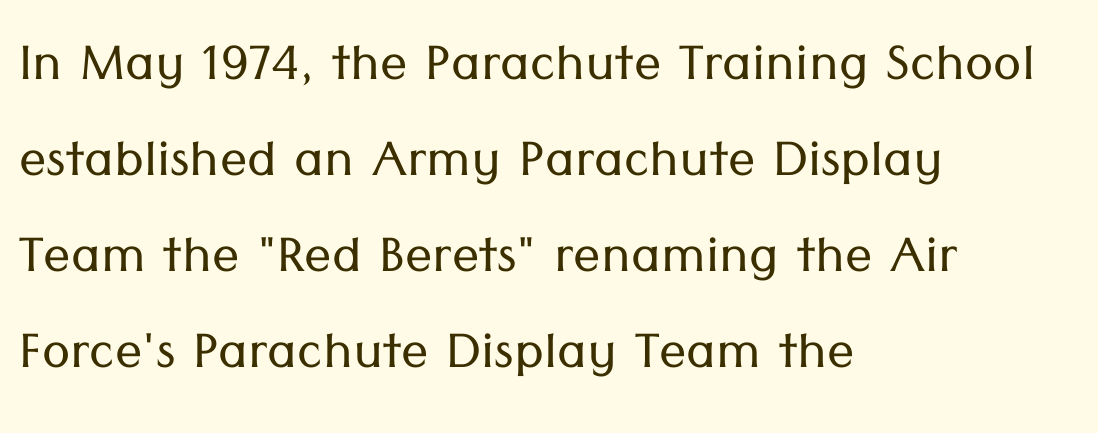
The image shows 68 px light sans-serif type, upright; set left-aligned, normal line spacing (1.41x), normal letter spacing, not underlined; low stroke contrast and a medium x-height.
